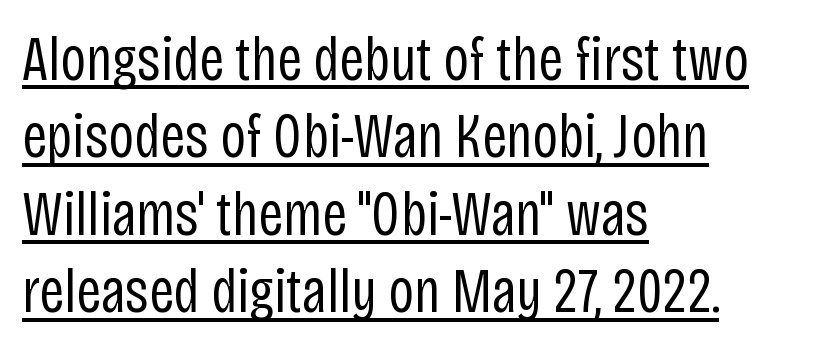
{"serif": "no", "italic": "no", "bold": "no", "weight": "regular", "width": "condensed", "stroke_contrast": "low", "x_height": "large", "monospaced": "no", "underline": "yes", "align": "left", "line_spacing": "normal", "line_spacing_ratio": 1.25, "letter_spacing": "normal", "letter_spacing_em": 0.0, "glyph_px": 62}
